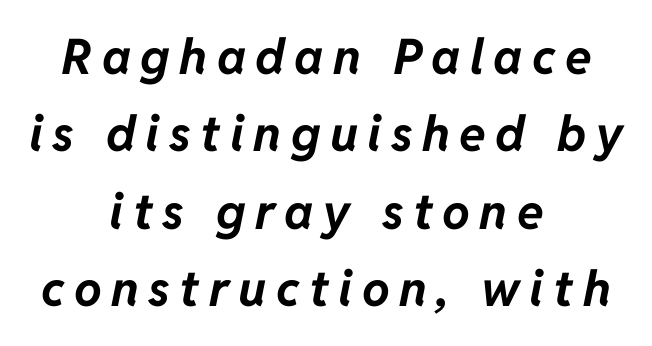
The image shows 49 px bold type, italic (leaning right); set centered, normal line spacing (1.58x), not underlined; low stroke contrast and a medium x-height.
